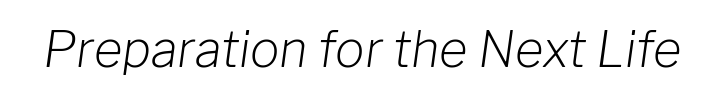
This rendering features lettering with no underline. Spacing verdict: proportional, widths tailored to each character. Nobody touched the tracking dial on this one. The axis of the letterforms is tilted away from vertical. Summary of weight: not heavy and not bold.
